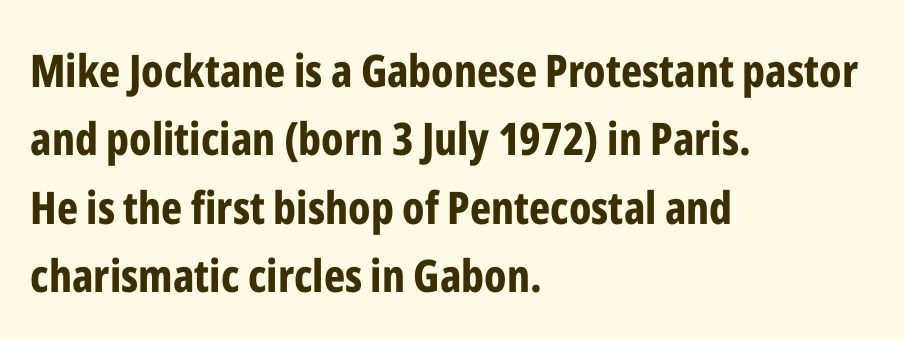
Caption: standard tracking, unaltered. In CSS terms this would be text-align: left. I'd call this a sans setting — the letters go barefoot. The specimen reads as upright at a glance. Compared with typical paragraphs, the rows here are spaced about the same.
